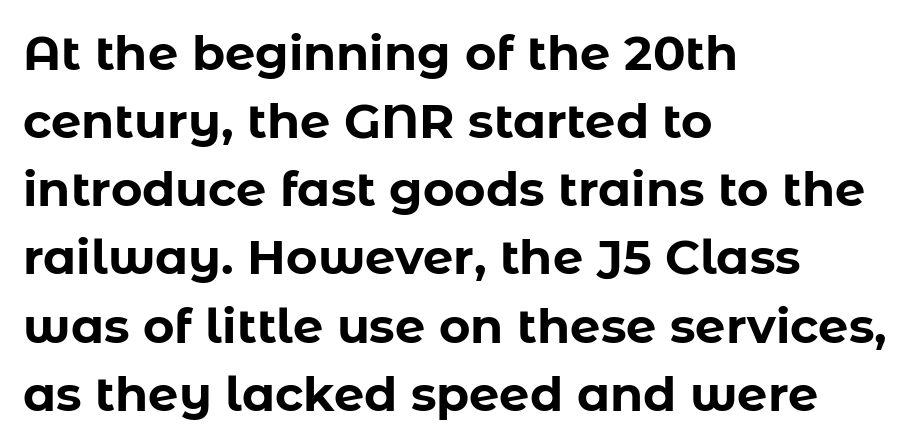
Proportional: the letters do not fall into vertical columns. No extra tracking has been applied to these lines. I'd call this a sans setting — the letters go barefoot. These lines stack with their left ends in a neat column. The vertical gap from one line to the next is medium.
